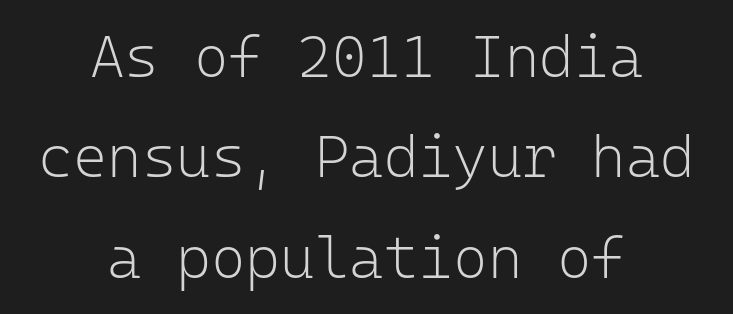
{"serif": "no", "italic": "no", "bold": "no", "weight": "light", "width": "normal", "stroke_contrast": "low", "x_height": "medium", "monospaced": "yes", "underline": "no", "align": "center", "line_spacing": "normal", "line_spacing_ratio": 1.7, "letter_spacing": "normal", "letter_spacing_em": 0.0, "glyph_px": 59}
